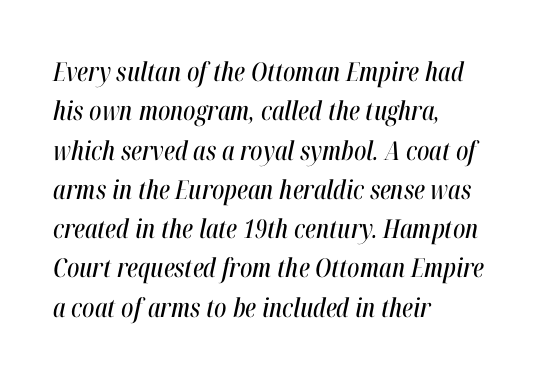
The image shows 26 px text type, italic (leaning right); set left-aligned, normal line spacing (1.51x), normal letter spacing, not underlined.
